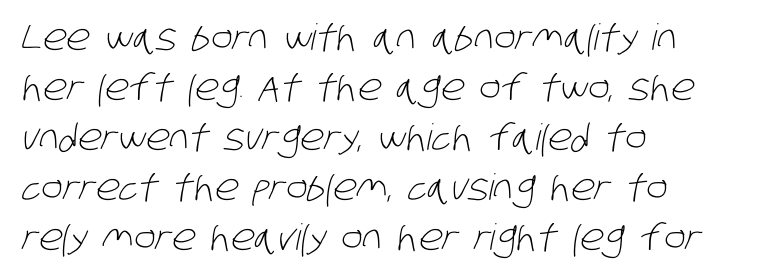
The image shows 36 px light, condensed sans-serif type; set left-aligned, normal line spacing (1.39x), normal letter spacing, not underlined; low stroke contrast and a large x-height.
